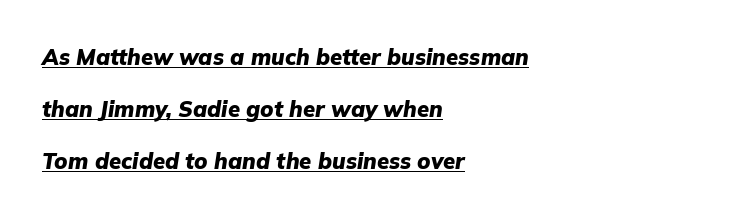
Underlined type. Students, note that the glyphs here touch the page at normal intervals. Quick note: interline space is abundant. The rendering applies a slant to the glyphs. If you drew a ruler down the left edge, every line would touch it. The glyphs have the mass of a bold cut.
